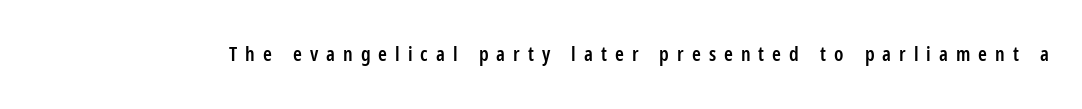
{"italic": "no", "bold": "semi", "underline": "no", "letter_spacing": "wide", "letter_spacing_em": 0.4, "glyph_px": 20}
